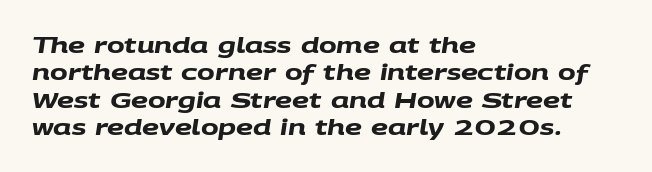
These lines sit exactly where default settings would place them. A typesetter would call this zero additional tracking. The typesetter chose a ragged-right arrangement here. How heavy is the stroke? Heavy — this is a bold.
